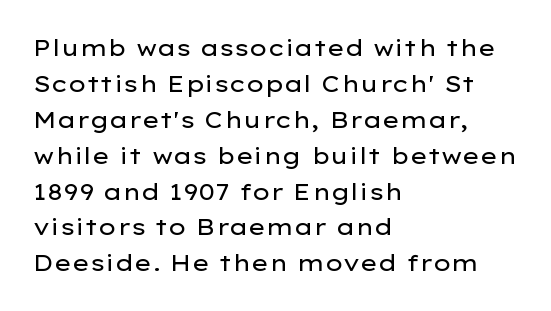
Q: Is the text bold? A: No.
Q: Is the text italic (slanted)? A: No, it is upright.
Q: Is the text underlined? A: No.
Q: How is the paragraph aligned? A: Left-aligned.
Q: Is the spacing between letters normal or unusually wide? A: Normal.
Q: Is the spacing between lines tight, normal or loose? A: Normal.
